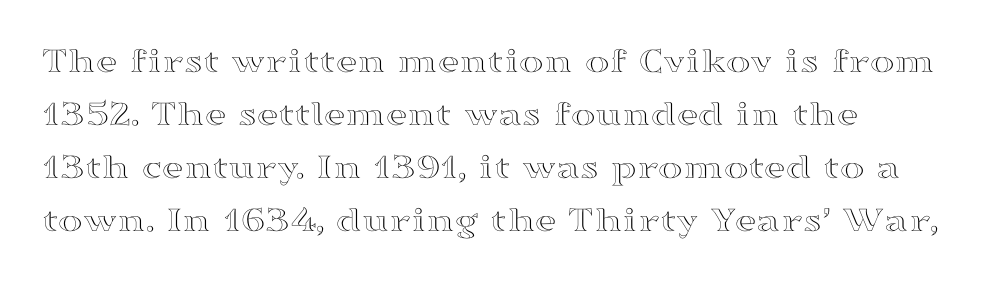
The face used here is proportionally spaced, like ordinary book or web type. Students, note that the glyphs here touch the page at normal intervals. Normally led — the rows are evenly, conventionally spaced. The string is rendered with underlining switched off. Rendered with straight, roman letterforms.
